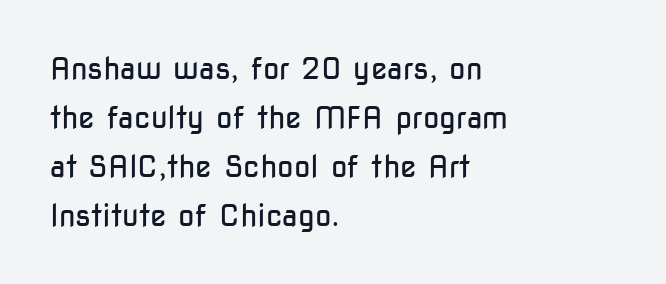
The image shows 30 px regular-weight, condensed sans-serif type, upright; set left-aligned, normal line spacing (1.63x), normal letter spacing, not underlined; low stroke contrast and a medium x-height.
